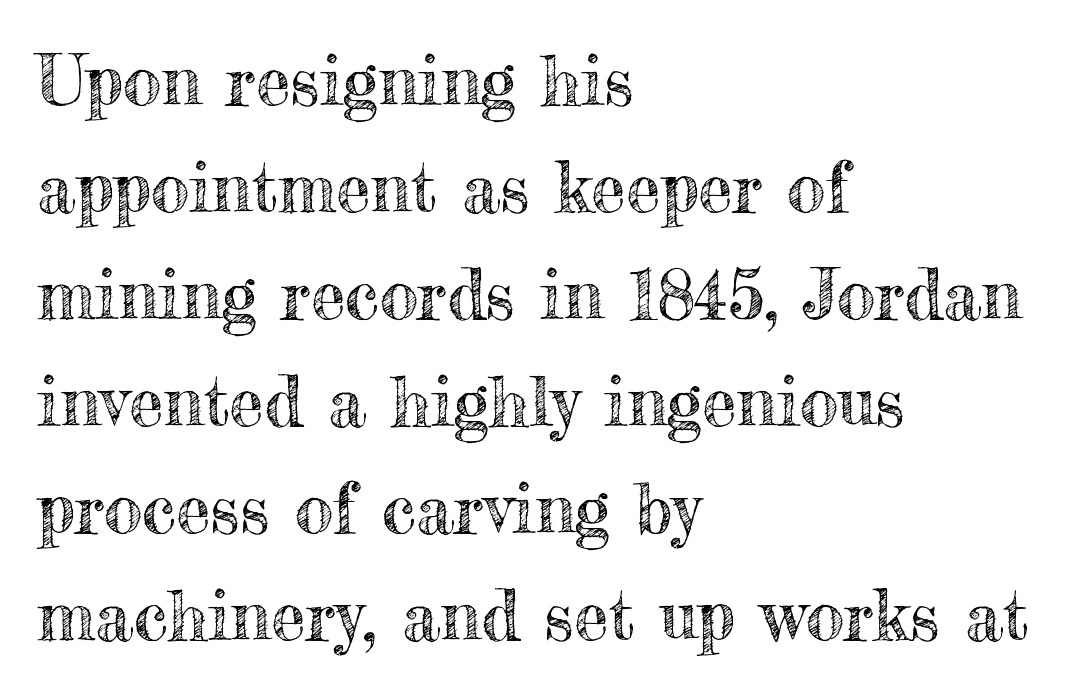
The image shows 69 px text type, upright; set left-aligned, normal line spacing (1.55x), normal letter spacing, not underlined; a small x-height.
